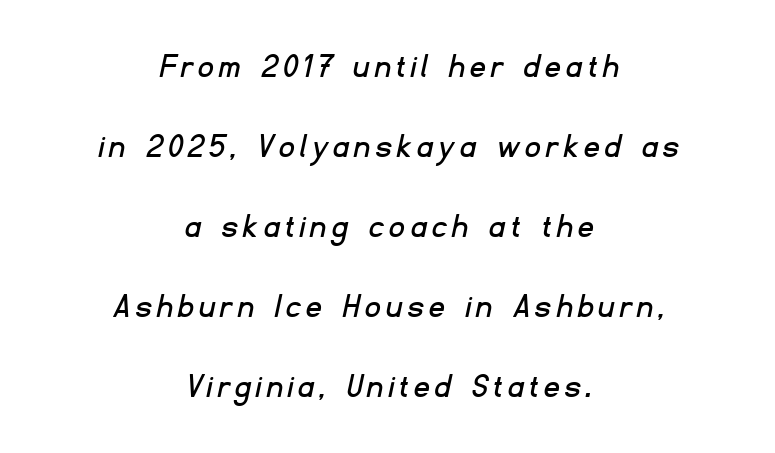
The image shows 36 px sans-serif type; set centered, loose line spacing (2.22x), not underlined; low stroke contrast and a small x-height.
